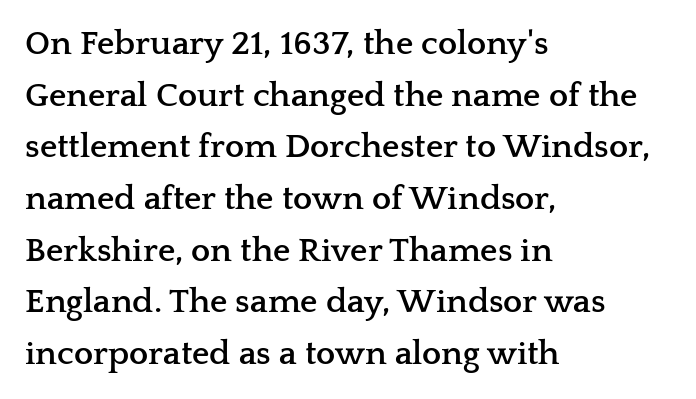
{"serif": "yes", "italic": "no", "bold": "yes", "weight": "semibold", "width": "wide", "stroke_contrast": "low", "x_height": "medium", "monospaced": "no", "underline": "no", "align": "left", "line_spacing": "normal", "line_spacing_ratio": 1.52, "letter_spacing": "normal", "letter_spacing_em": 0.0, "glyph_px": 34}
